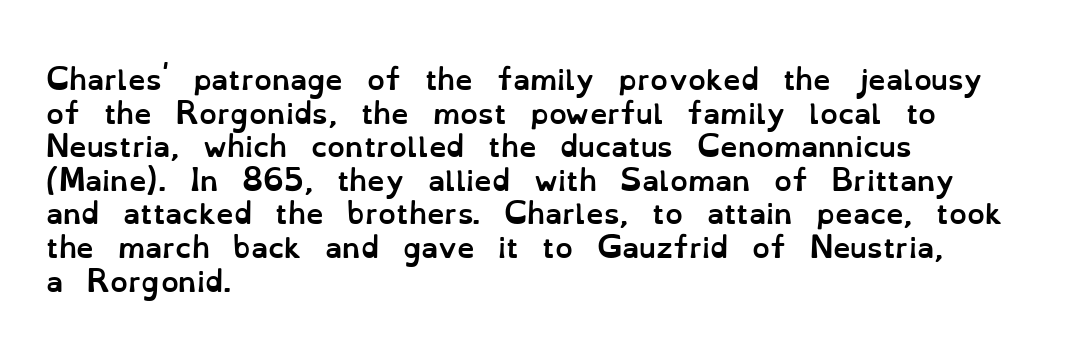
Q: Is the text bold? A: Yes.
Q: Is the text italic (slanted)? A: No, it is upright.
Q: Is the text underlined? A: No.
Q: How is the paragraph aligned? A: Left-aligned.
Q: Is the spacing between letters normal or unusually wide? A: Normal.
Q: Width (condensed, normal, or wide)? A: Normal.
Q: Stroke contrast? A: Low.
Q: x-height? A: Small.
Q: Monospaced? A: No.
